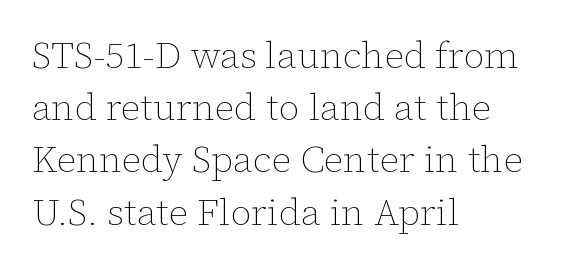
{"italic": "no", "bold": "no", "weight": "thin", "width": "normal", "stroke_contrast": "low", "x_height": "medium", "monospaced": "no", "underline": "no", "align": "left", "line_spacing": "normal", "line_spacing_ratio": 1.41, "letter_spacing": "normal", "letter_spacing_em": 0.0, "glyph_px": 37}
